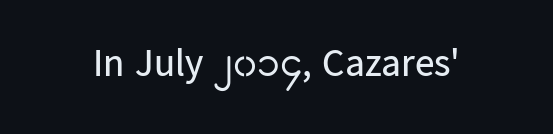
A typesetter would mark this as roman, not italic. The glyphs are unaccompanied by any horizontal stroke below them. The weight tops out at a normal text grade. Here the glyphs are tracked normally, forming tight word shapes. Letterform terminals end flat and unadorned throughout the passage.
